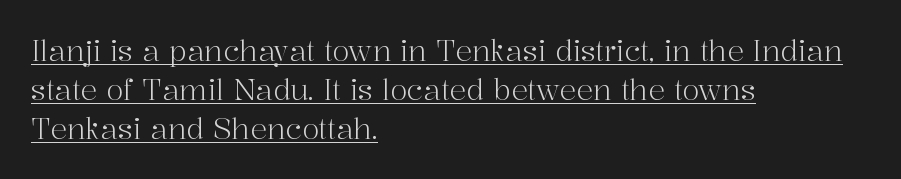
The image shows 28 px light serif type, upright; set left-aligned, normal line spacing (1.39x), normal letter spacing, underlined; high stroke contrast and a medium x-height.
